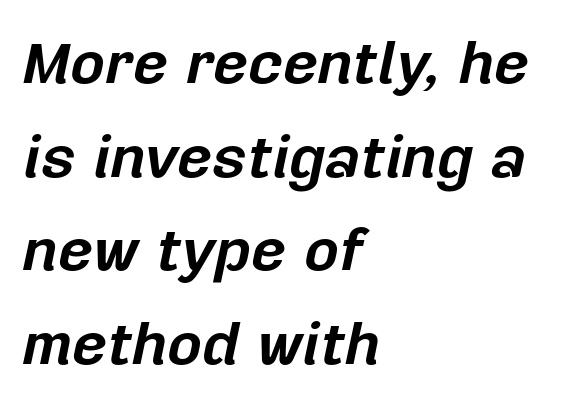
Reading down the column, the eye jumps a familiar distance to each next line. Each row of text sits above clean, open space. These words are printed bold, with thick strokes throughout. A classic flush-left, rag-right setting is used for this passage. The whole block is typeset with a tilt. Character widths vary here, with narrow letters taking less room than wide ones.
